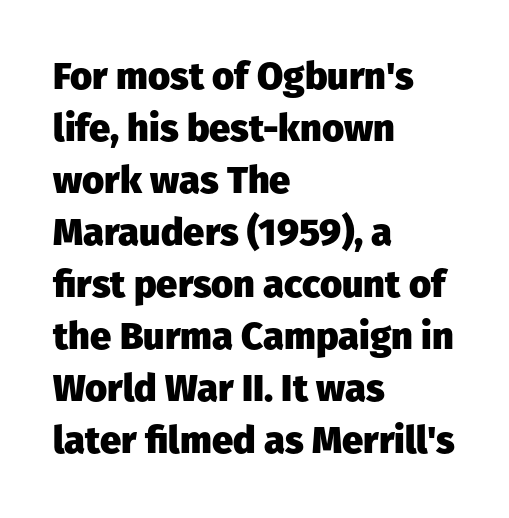
Q: Is the text bold? A: Yes.
Q: Is the text italic (slanted)? A: No, it is upright.
Q: Is the typeface a serif or a sans-serif typeface? A: Sans-serif.
Q: Is the text underlined? A: No.
Q: How is the paragraph aligned? A: Left-aligned.
Q: Is the spacing between letters normal or unusually wide? A: Normal.
Q: Is the spacing between lines tight, normal or loose? A: Normal.
Q: Width (condensed, normal, or wide)? A: Normal.
Q: Stroke contrast? A: Low.
Q: x-height? A: Medium.
Q: Monospaced? A: No.
